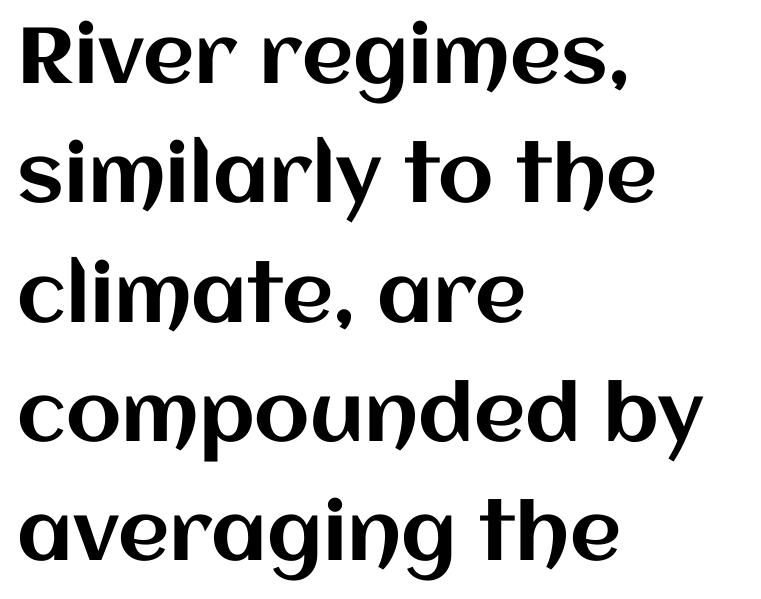
Q: Is the text italic (slanted)? A: No, it is upright.
Q: Is the text underlined? A: No.
Q: How is the paragraph aligned? A: Left-aligned.
Q: Is the spacing between letters normal or unusually wide? A: Normal.
Q: Is the spacing between lines tight, normal or loose? A: Normal.
Q: Width (condensed, normal, or wide)? A: Normal.
Q: Stroke contrast? A: Medium.
Q: x-height? A: Large.
Q: Monospaced? A: No.
